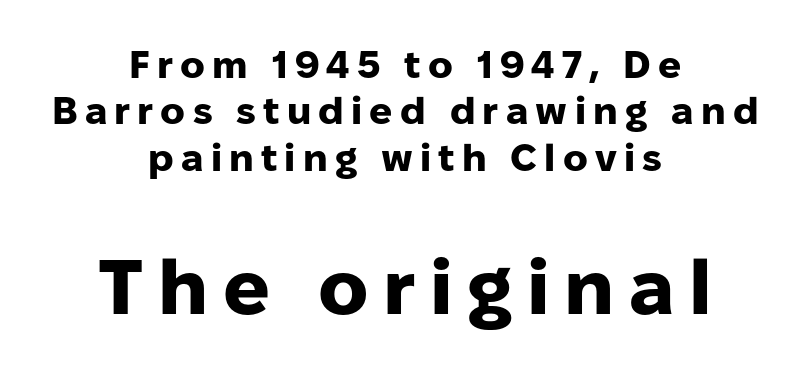
{"serif": "no", "italic": "no", "bold": "yes", "weight": "heavy", "width": "normal", "stroke_contrast": "low", "x_height": "medium", "monospaced": "no", "underline": "no", "align": "center", "line_spacing_ratio": 1.22, "larger_block": "second", "size_ratio": 2.03, "glyph_px": 77}
